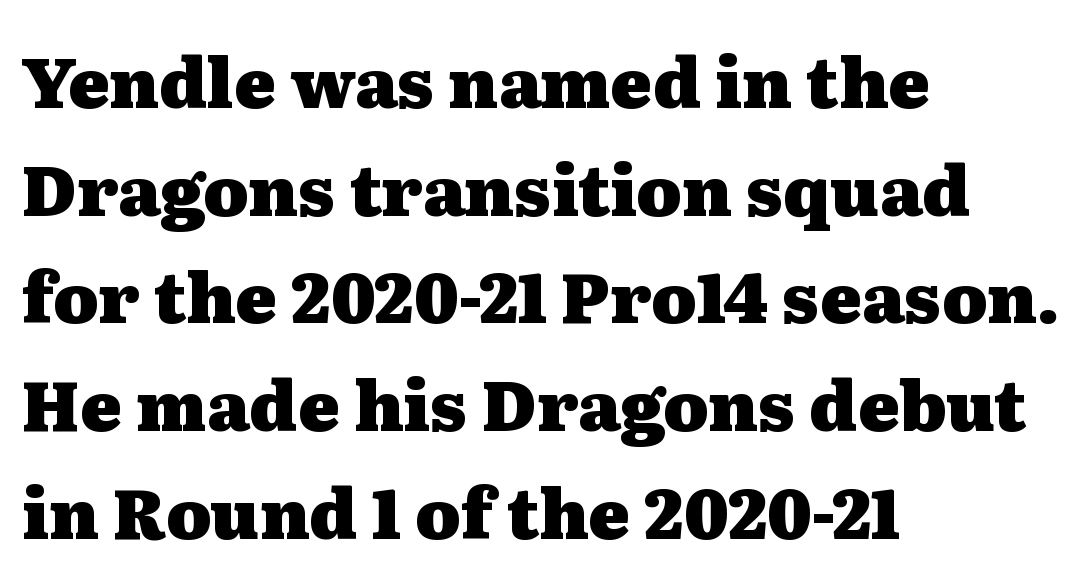
Line beginnings align vertically; line endings do not. The face used here is proportionally spaced, like ordinary book or web type. Words float on clear page, feet unadorned. The characters display serif detailing at their extremities.
